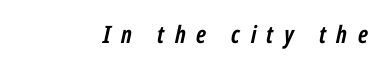
The image shows 24 px bold type, italic (leaning right); set unusually wide letter spacing (+0.44 em), not underlined.
